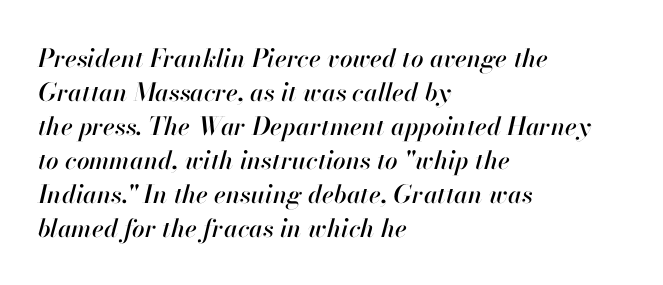
The image shows 25 px text type, italic (leaning right); set left-aligned, normal line spacing (1.36x), normal letter spacing, not underlined.
